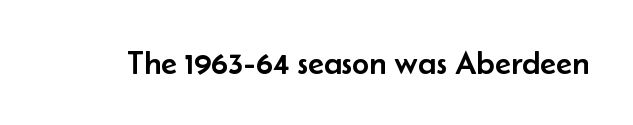
{"serif": "no", "italic": "no", "width": "normal", "stroke_contrast": "low", "x_height": "small", "monospaced": "no", "underline": "no", "letter_spacing": "normal", "letter_spacing_em": 0.0, "glyph_px": 33}
